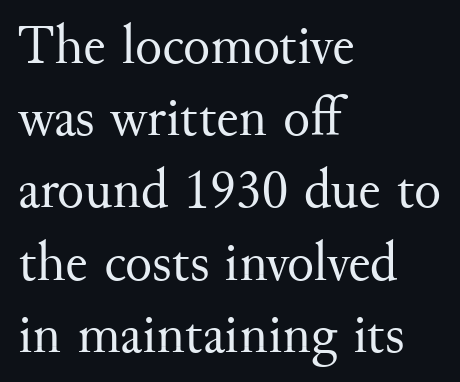
{"serif": "yes", "italic": "no", "bold": "no", "weight": "regular", "width": "normal", "stroke_contrast": "medium", "x_height": "small", "monospaced": "no", "underline": "no", "align": "left", "line_spacing": "normal", "line_spacing_ratio": 1.29, "letter_spacing": "normal", "letter_spacing_em": 0.0, "glyph_px": 56}
